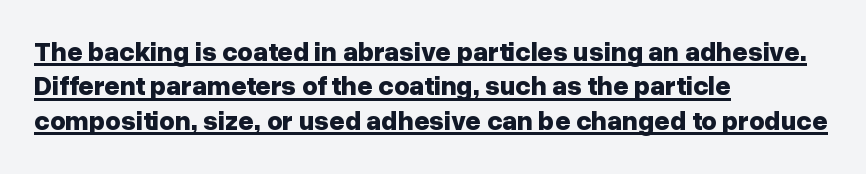
{"italic": "no", "bold": "yes", "underline": "yes", "align": "left", "line_spacing": "normal", "line_spacing_ratio": 1.27, "letter_spacing": "normal", "letter_spacing_em": 0.0, "glyph_px": 27}
